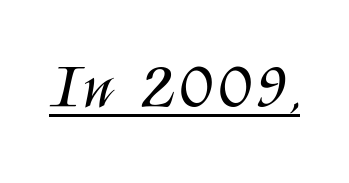
{"serif": "no", "bold": "no", "weight": "regular", "width": "condensed", "stroke_contrast": "medium", "x_height": "large", "monospaced": "no", "underline": "yes", "glyph_px": 62}
